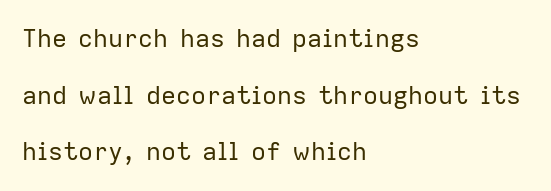
The image shows 25 px text type, upright; set left-aligned, loose line spacing (2.27x), normal letter spacing, not underlined.
